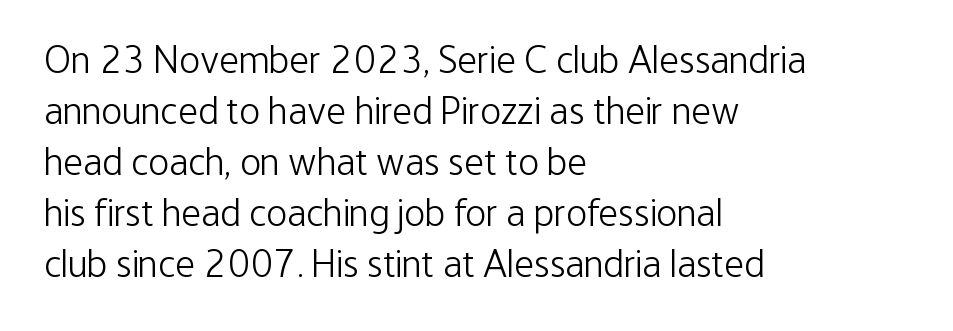
Regarding leading, the lines here are spaced in the standard way. Varying glyph widths throughout — classic text-font behaviour. This rendering uses left alignment, leaving the right contour irregular. Anything drawn beneath the words? Only blank space.
